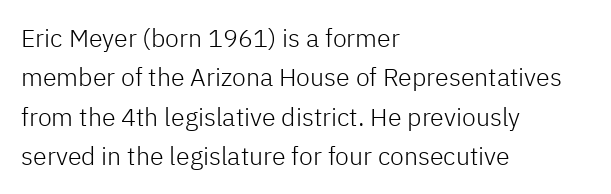
Q: Is the text bold? A: No.
Q: Is the text italic (slanted)? A: No, it is upright.
Q: Is the text underlined? A: No.
Q: How is the paragraph aligned? A: Left-aligned.
Q: Is the spacing between letters normal or unusually wide? A: Normal.
Q: Is the spacing between lines tight, normal or loose? A: Normal.
